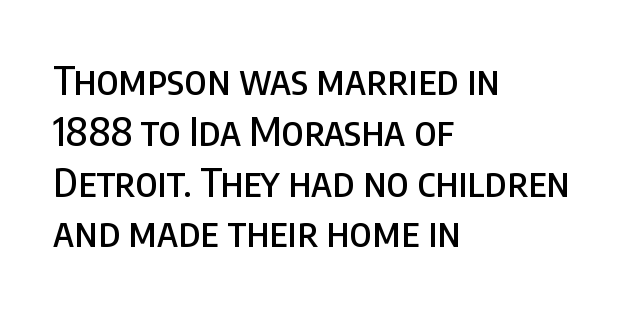
The tracking reads as untouched default to a designer's eye. Teacher's note: observe the even left margin — that is flush-left alignment. The passage shown is typed in a proportional face where columns would drift. These lines are composed in type without serifs.
